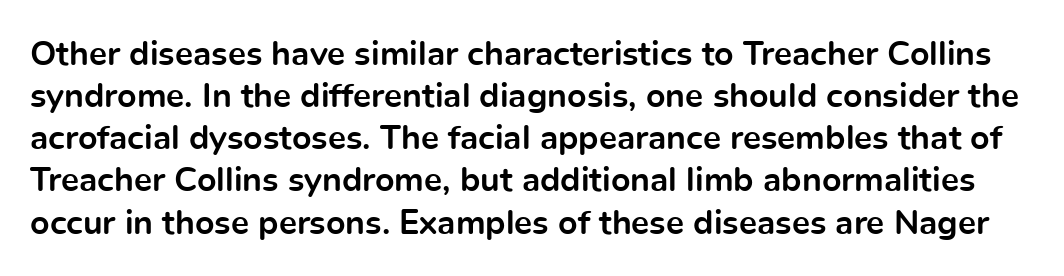
Q: Is the text bold? A: Yes.
Q: Is the text italic (slanted)? A: No, it is upright.
Q: Is the typeface a serif or a sans-serif typeface? A: Sans-serif.
Q: Is the text underlined? A: No.
Q: Is the spacing between letters normal or unusually wide? A: Normal.
Q: Width (condensed, normal, or wide)? A: Normal.
Q: x-height? A: Medium.
Q: Monospaced? A: No.
